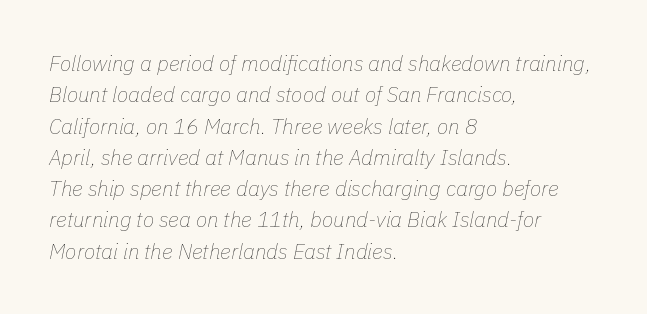
Q: Is the text bold? A: No.
Q: Is the text italic (slanted)? A: Yes, it leans right by about 11 degrees.
Q: Is the text underlined? A: No.
Q: How is the paragraph aligned? A: Left-aligned.
Q: Is the spacing between letters normal or unusually wide? A: Normal.
Q: Is the spacing between lines tight, normal or loose? A: Normal.
